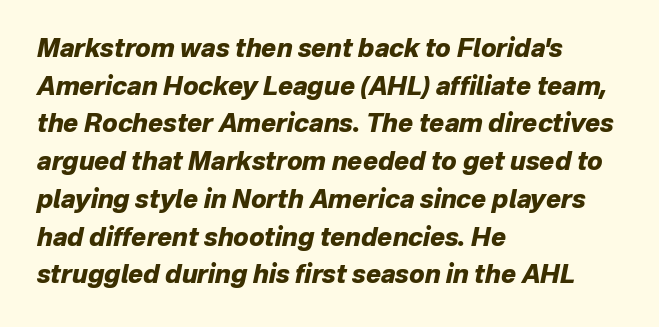
{"italic": "yes", "lean": "right", "slant_degrees": 12, "bold": "yes", "underline": "no", "align": "left", "line_spacing": "normal", "line_spacing_ratio": 1.51, "letter_spacing": "normal", "letter_spacing_em": 0.0, "glyph_px": 25}
